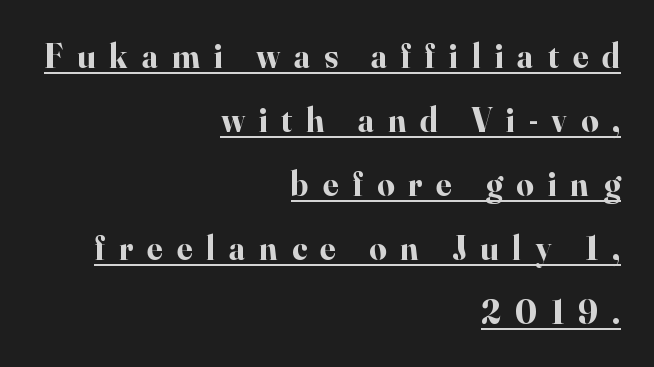
The image shows 34 px bold serif type, upright; set right-aligned, line spacing 1.88x, unusually wide letter spacing (+0.41 em), underlined; high stroke contrast and a small x-height.
